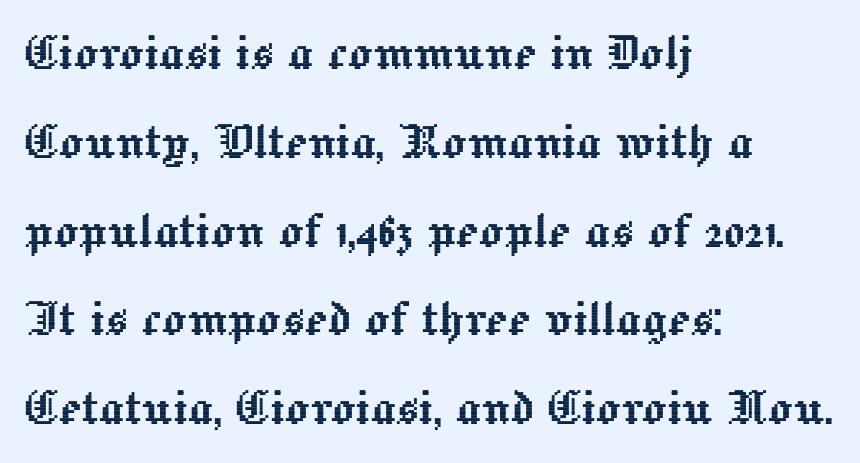
Q: Is the text italic (slanted)? A: No, it is upright.
Q: Is the text underlined? A: No.
Q: How is the paragraph aligned? A: Left-aligned.
Q: Is the spacing between letters normal or unusually wide? A: Normal.
Q: Is the spacing between lines tight, normal or loose? A: Normal.
Q: Width (condensed, normal, or wide)? A: Normal.
Q: x-height? A: Medium.
Q: Monospaced? A: No.
